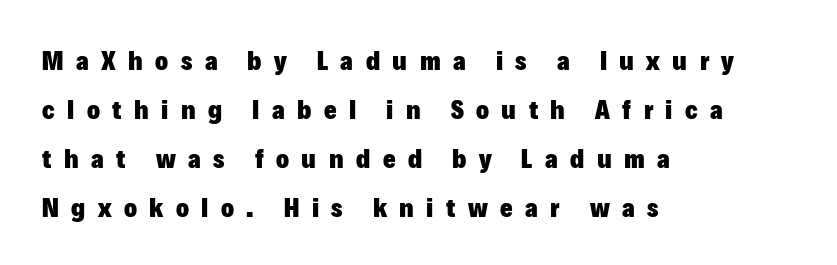
Q: Is the text bold? A: Yes.
Q: Is the text italic (slanted)? A: No, it is upright.
Q: Is the text underlined? A: No.
Q: How is the paragraph aligned? A: Left-aligned.
Q: Is the spacing between letters normal or unusually wide? A: Unusually wide.
